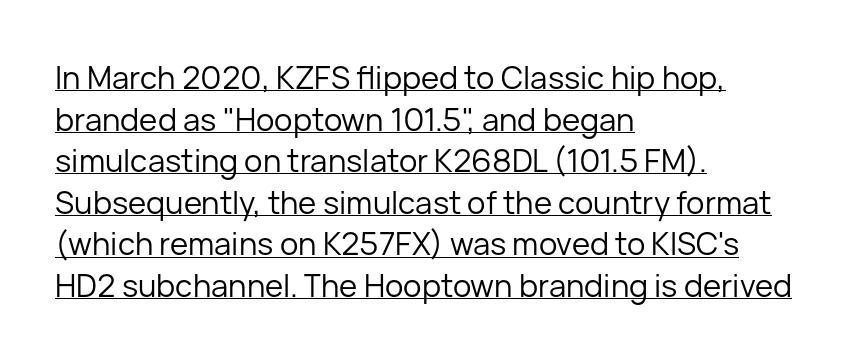
{"serif": "no", "italic": "no", "bold": "no", "weight": "regular", "width": "normal", "stroke_contrast": "low", "x_height": "medium", "monospaced": "no", "underline": "yes", "align": "left", "line_spacing": "normal", "line_spacing_ratio": 1.34, "letter_spacing": "normal", "letter_spacing_em": 0.0, "glyph_px": 31}
